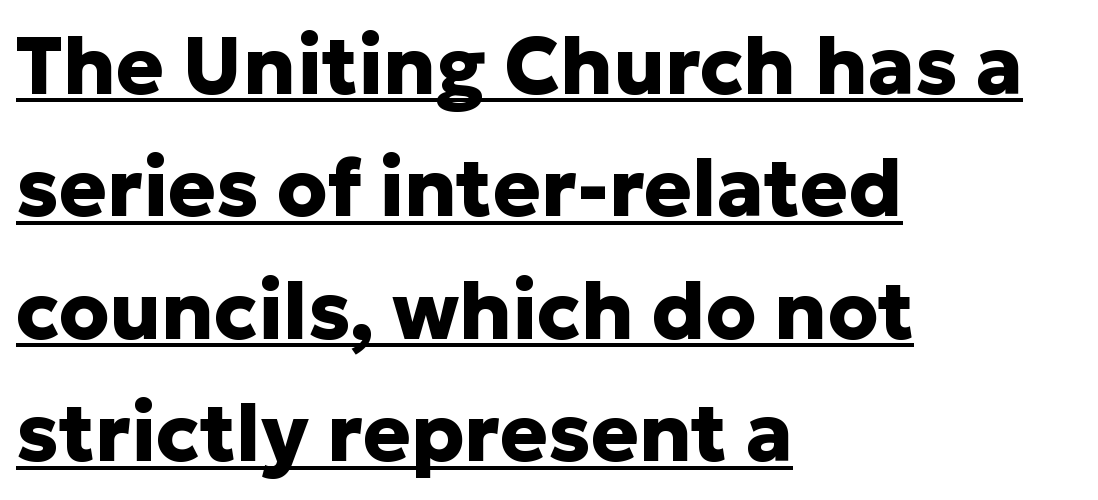
{"serif": "no", "italic": "no", "bold": "yes", "weight": "heavy", "width": "normal", "stroke_contrast": "low", "x_height": "medium", "monospaced": "no", "underline": "yes", "align": "left", "line_spacing": "normal", "line_spacing_ratio": 1.53, "letter_spacing": "normal", "letter_spacing_em": 0.0, "glyph_px": 80}
